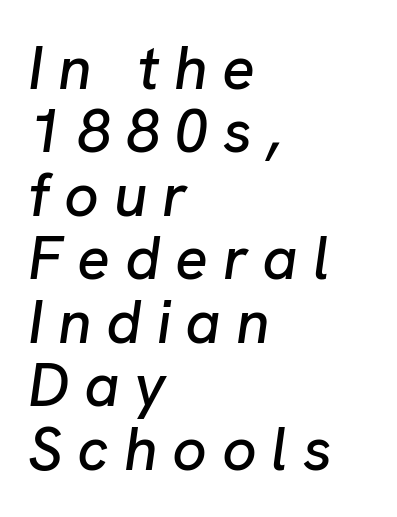
The image shows 61 px text type, italic (leaning right); set left-aligned, tight line spacing (1.04x), unusually wide letter spacing (+0.24 em), not underlined; low stroke contrast and a medium x-height.
